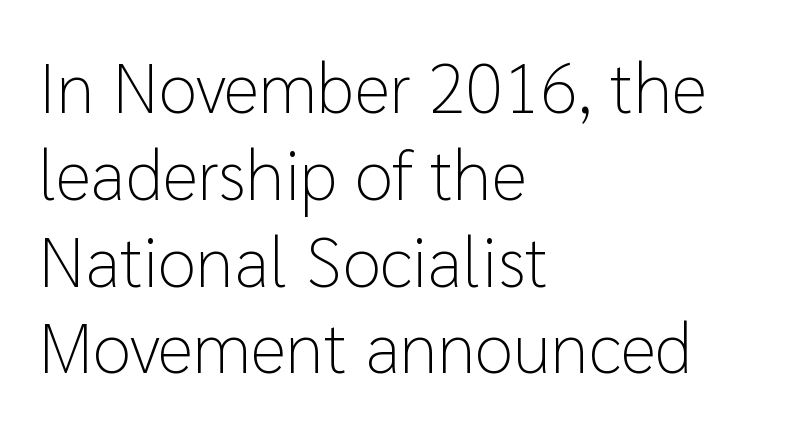
Q: Is the text bold? A: No.
Q: Is the text italic (slanted)? A: No, it is upright.
Q: Is the typeface a serif or a sans-serif typeface? A: Sans-serif.
Q: Is the text underlined? A: No.
Q: How is the paragraph aligned? A: Left-aligned.
Q: Is the spacing between letters normal or unusually wide? A: Normal.
Q: Width (condensed, normal, or wide)? A: Normal.
Q: Stroke contrast? A: Low.
Q: x-height? A: Medium.
Q: Monospaced? A: No.
